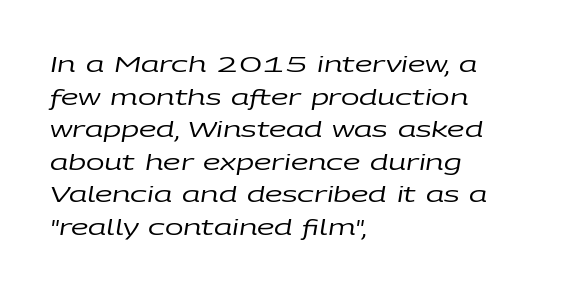
{"italic": "yes", "lean": "right", "slant_degrees": 9, "bold": "no", "underline": "no", "align": "left", "line_spacing": "normal", "line_spacing_ratio": 1.48, "letter_spacing": "normal", "letter_spacing_em": 0.0, "glyph_px": 22}
